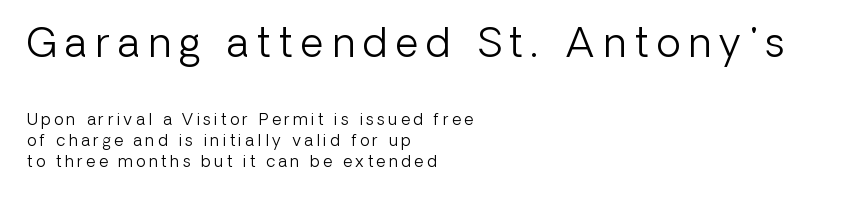
Q: Is the text bold? A: No.
Q: Is the text italic (slanted)? A: No, it is upright.
Q: Is the typeface a serif or a sans-serif typeface? A: Sans-serif.
Q: Is the text underlined? A: No.
Q: How is the paragraph aligned? A: Left-aligned.
Q: Is the spacing between letters normal or unusually wide? A: Unusually wide.
Q: Is the spacing between lines tight, normal or loose? A: Normal.
Q: Which block of text is set in a larger size, the first (top) or the second (bottom)? A: The first (top) one.
Q: Width (condensed, normal, or wide)? A: Normal.
Q: Stroke contrast? A: Low.
Q: x-height? A: Medium.
Q: Monospaced? A: No.
